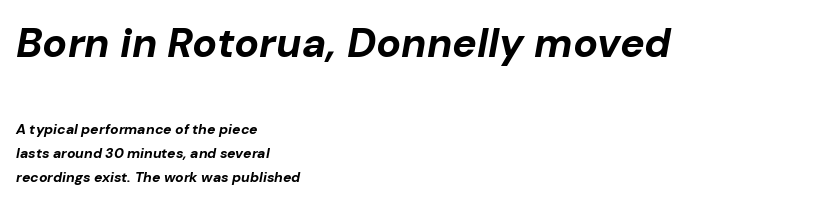
Q: Is the text bold? A: Yes.
Q: Is the text italic (slanted)? A: Yes, it leans right by about 10 degrees.
Q: Is the text underlined? A: No.
Q: How is the paragraph aligned? A: Left-aligned.
Q: Is the spacing between letters normal or unusually wide? A: Normal.
Q: Which block of text is set in a larger size, the first (top) or the second (bottom)? A: The first (top) one.
Q: Width (condensed, normal, or wide)? A: Normal.
Q: Stroke contrast? A: Low.
Q: x-height? A: Medium.
Q: Monospaced? A: No.
